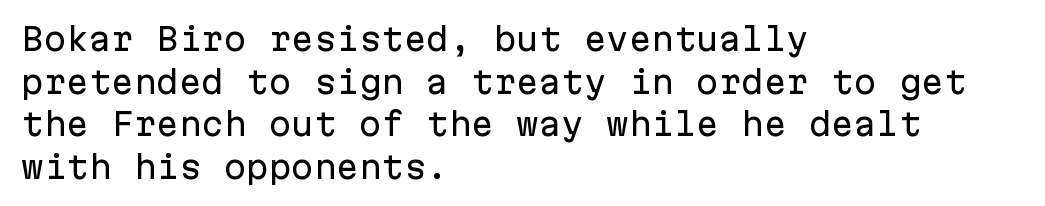
Q: Is the text italic (slanted)? A: No, it is upright.
Q: Is the typeface a serif or a sans-serif typeface? A: Sans-serif.
Q: Is the text underlined? A: No.
Q: How is the paragraph aligned? A: Left-aligned.
Q: Is the spacing between letters normal or unusually wide? A: Normal.
Q: Is the spacing between lines tight, normal or loose? A: Normal.
Q: Width (condensed, normal, or wide)? A: Normal.
Q: Stroke contrast? A: Low.
Q: x-height? A: Medium.
Q: Monospaced? A: Yes.
